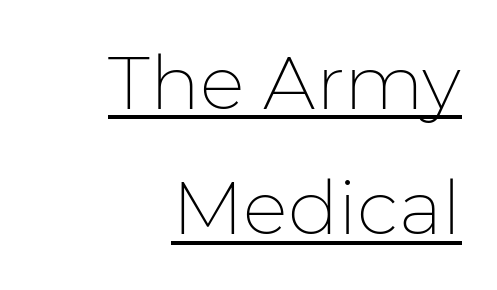
Q: Is the text bold? A: No.
Q: Is the text italic (slanted)? A: No, it is upright.
Q: Is the typeface a serif or a sans-serif typeface? A: Sans-serif.
Q: Is the text underlined? A: Yes.
Q: How is the paragraph aligned? A: Right-aligned.
Q: Is the spacing between letters normal or unusually wide? A: Normal.
Q: Is the spacing between lines tight, normal or loose? A: Normal.
Q: Width (condensed, normal, or wide)? A: Normal.
Q: Stroke contrast? A: Low.
Q: x-height? A: Medium.
Q: Monospaced? A: No.
